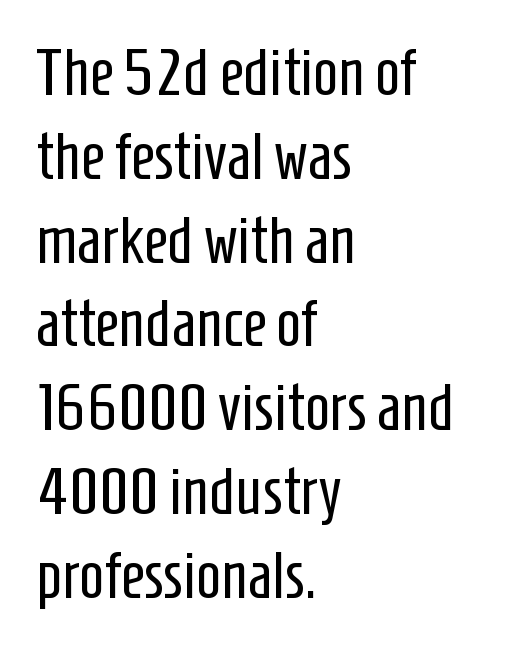
What's the leading like? Ordinary, nothing unusual. Line beginnings align vertically; line endings do not. A quiet, ordinary-to-light weight characterises the typeface. What stands out about the letter spacing? Nothing — it is the standard amount. A typesetter would call this proportional, since set widths differ per character.
